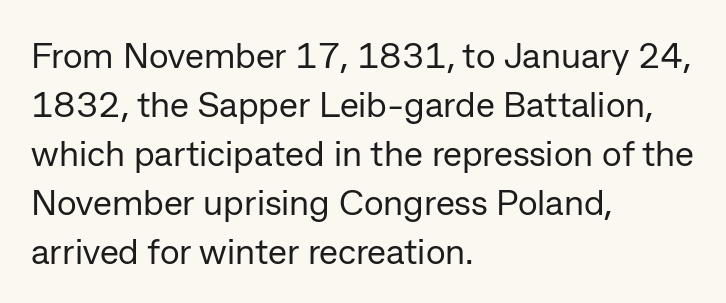
Q: Is the text bold? A: No.
Q: Is the text italic (slanted)? A: No, it is upright.
Q: Is the typeface a serif or a sans-serif typeface? A: Sans-serif.
Q: Is the text underlined? A: No.
Q: How is the paragraph aligned? A: Left-aligned.
Q: Is the spacing between letters normal or unusually wide? A: Normal.
Q: Is the spacing between lines tight, normal or loose? A: Normal.
Q: Width (condensed, normal, or wide)? A: Normal.
Q: Stroke contrast? A: Low.
Q: x-height? A: Medium.
Q: Monospaced? A: No.
